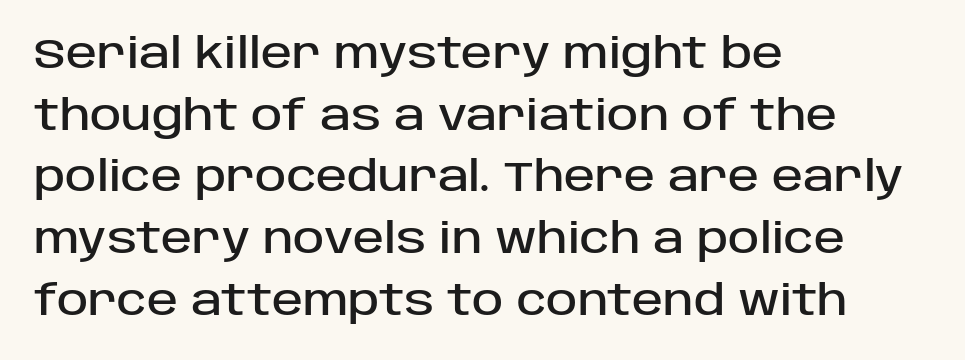
{"serif": "no", "italic": "no", "width": "normal", "stroke_contrast": "low", "x_height": "large", "monospaced": "no", "underline": "no", "align": "left", "line_spacing": "normal", "line_spacing_ratio": 1.47, "letter_spacing": "normal", "letter_spacing_em": 0.0, "glyph_px": 42}
